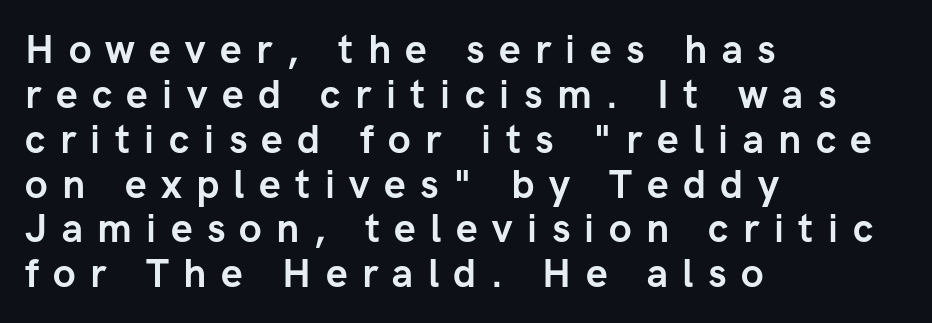
Descender tails drop into unmarked territory. Think of a printed novel: that variable character pitch is what you see here. Line spacing here is tight. Letter spacing: wide. These lines are set flush left with a ragged right edge.
